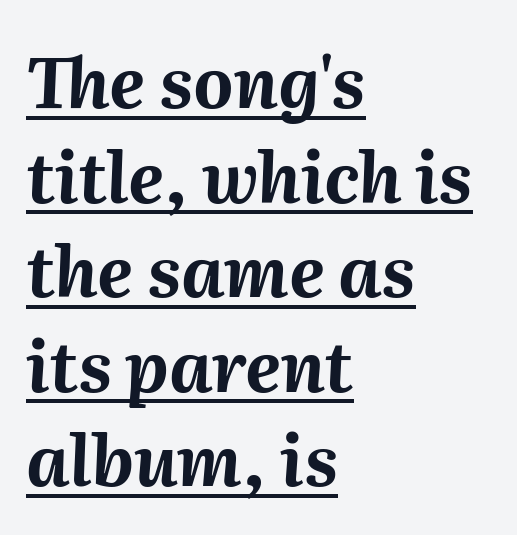
Q: Is the text bold? A: Yes.
Q: Is the text italic (slanted)? A: Yes, it leans right by about 2 degrees.
Q: Is the text underlined? A: Yes.
Q: How is the paragraph aligned? A: Left-aligned.
Q: Is the spacing between letters normal or unusually wide? A: Normal.
Q: Is the spacing between lines tight, normal or loose? A: Normal.
Q: Width (condensed, normal, or wide)? A: Normal.
Q: Stroke contrast? A: Medium.
Q: x-height? A: Medium.
Q: Monospaced? A: No.
